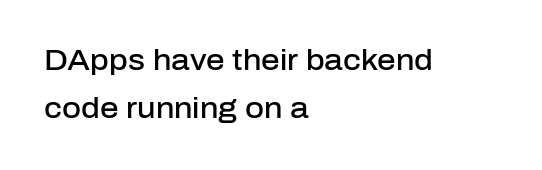
Glance below the letters and you will spot only blank space. The type sits square on the baseline with zero lean. These lines are set flush left with a ragged right edge. Inter-character spacing is left at the font's built-in metrics. Set as a demibold, roughly 600 on the weight scale. The characters display no serif detailing; their extremities are plain.
